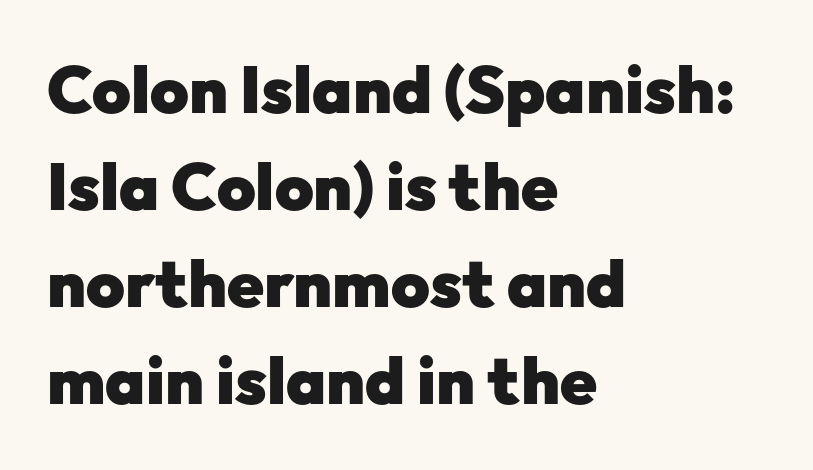
Q: Is the text bold? A: Yes.
Q: Is the text italic (slanted)? A: No, it is upright.
Q: Is the typeface a serif or a sans-serif typeface? A: Sans-serif.
Q: Is the text underlined? A: No.
Q: How is the paragraph aligned? A: Left-aligned.
Q: Is the spacing between letters normal or unusually wide? A: Normal.
Q: Is the spacing between lines tight, normal or loose? A: Normal.
Q: Width (condensed, normal, or wide)? A: Normal.
Q: Stroke contrast? A: Low.
Q: x-height? A: Medium.
Q: Monospaced? A: No.
